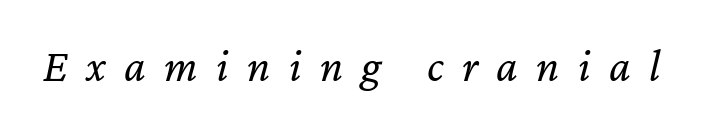
The image shows 46 px regular-weight type, italic (leaning right); set unusually wide letter spacing (+0.4 em), not underlined; low stroke contrast and a medium x-height.
